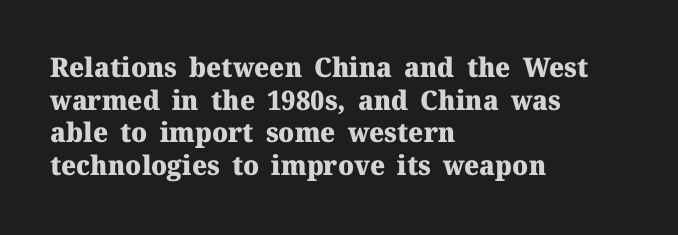
The image shows 27 px bold type, upright; set left-aligned, line spacing 1.21x, normal letter spacing, not underlined.
